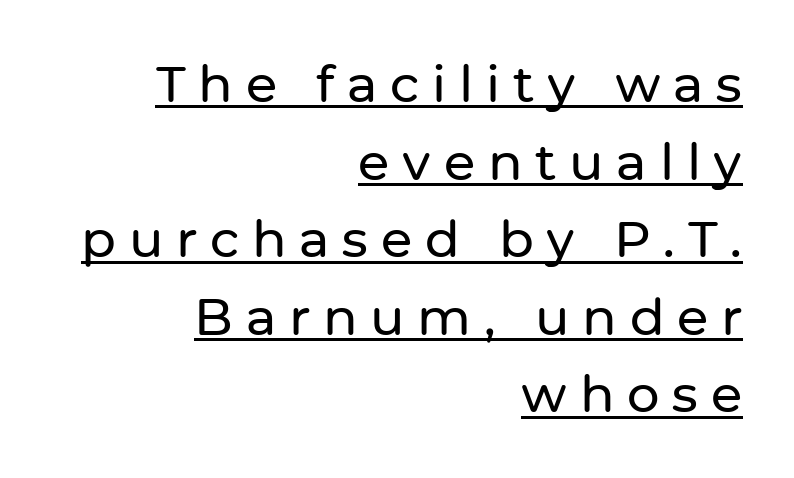
Q: Is the text italic (slanted)? A: No, it is upright.
Q: Is the typeface a serif or a sans-serif typeface? A: Sans-serif.
Q: Is the text underlined? A: Yes.
Q: How is the paragraph aligned? A: Right-aligned.
Q: Is the spacing between letters normal or unusually wide? A: Unusually wide.
Q: Is the spacing between lines tight, normal or loose? A: Normal.
Q: Width (condensed, normal, or wide)? A: Normal.
Q: Stroke contrast? A: Low.
Q: x-height? A: Medium.
Q: Monospaced? A: No.
